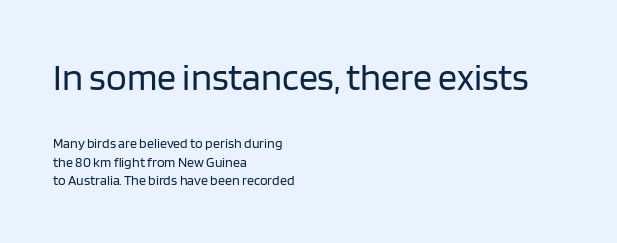
The rendering uses natural spacing where letterforms have individual widths. Reading top to bottom, the characters get smaller at the block break. The typography opts for an upright posture over an oblique one. In CSS terms this would be text-align: left.
